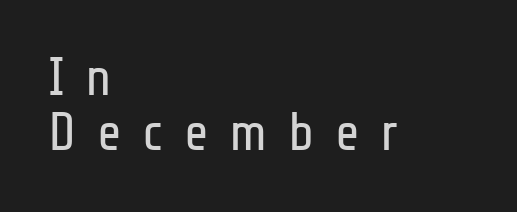
The image shows 53 px regular-weight, condensed sans-serif type, upright; set left-aligned, tight line spacing (1.04x), unusually wide letter spacing (+0.39 em), not underlined; low stroke contrast and a medium x-height.
